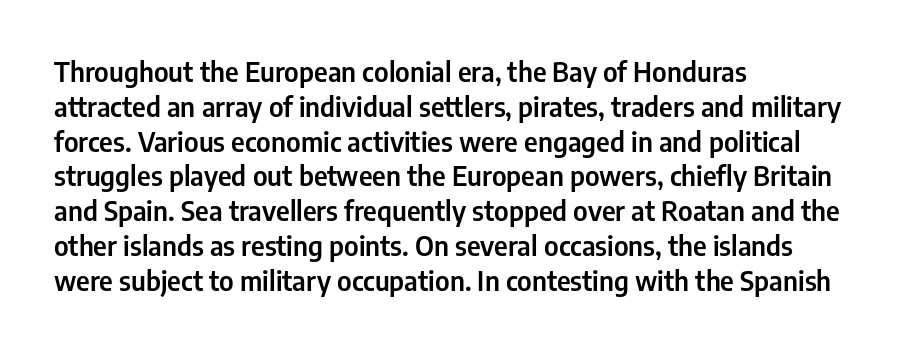
Q: Is the text italic (slanted)? A: No, it is upright.
Q: Is the text underlined? A: No.
Q: How is the paragraph aligned? A: Left-aligned.
Q: Is the spacing between letters normal or unusually wide? A: Normal.
Q: Is the spacing between lines tight, normal or loose? A: Normal.
